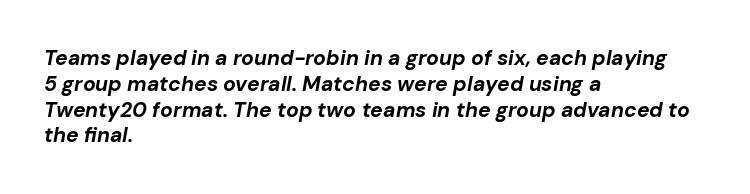
The image shows 21 px bold type, italic (leaning right); set left-aligned, line spacing 1.23x, normal letter spacing, not underlined.
